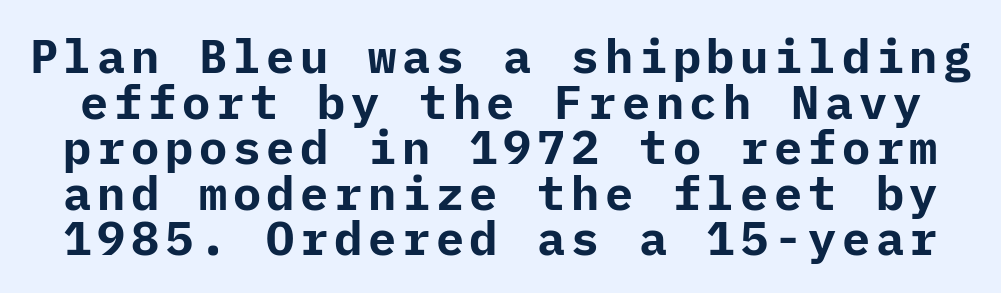
The characters look thick and weighty, a clear bold. Typographically, this falls in the sans-serif category. A clean baseline with only descenders dipping below it. What's the leading like? Squeezed, with rows nearly overlapping. Rendered with straight, roman letterforms.
